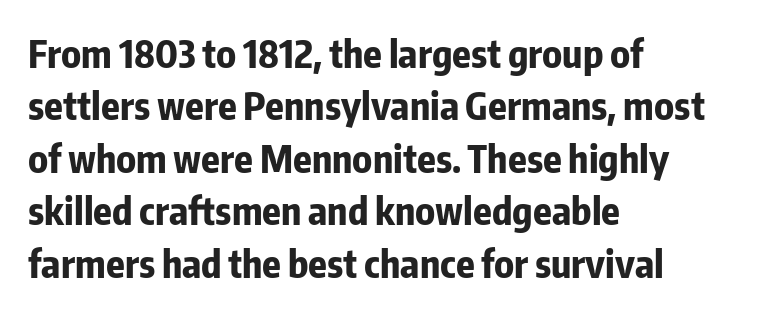
Q: Is the text bold? A: Yes.
Q: Is the text italic (slanted)? A: No, it is upright.
Q: Is the typeface a serif or a sans-serif typeface? A: Sans-serif.
Q: Is the text underlined? A: No.
Q: How is the paragraph aligned? A: Left-aligned.
Q: Is the spacing between letters normal or unusually wide? A: Normal.
Q: Is the spacing between lines tight, normal or loose? A: Normal.
Q: Width (condensed, normal, or wide)? A: Condensed.
Q: Stroke contrast? A: Low.
Q: x-height? A: Medium.
Q: Monospaced? A: No.
